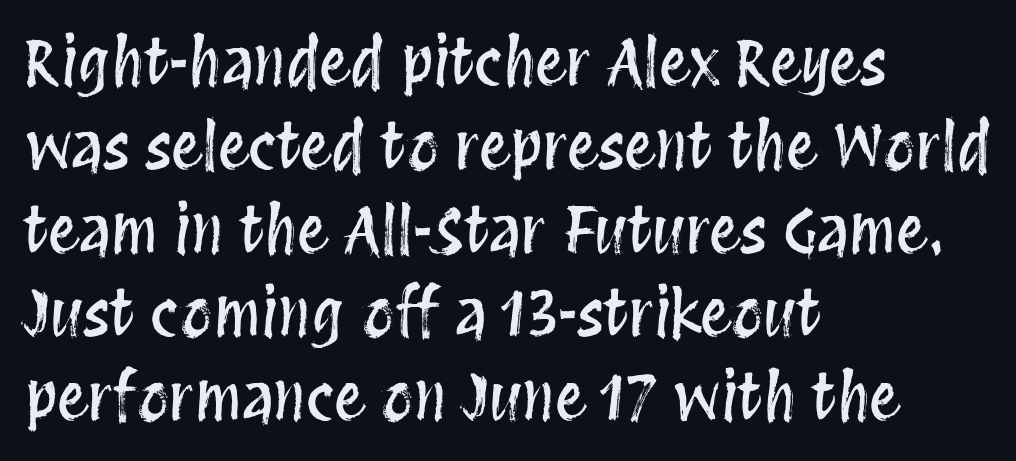
No extra tracking has been applied to these lines. The rag falls on the right side of this text block. Only glyphs here, with clear space below each row. Evenly set lines give the paragraph a standard silhouette.
